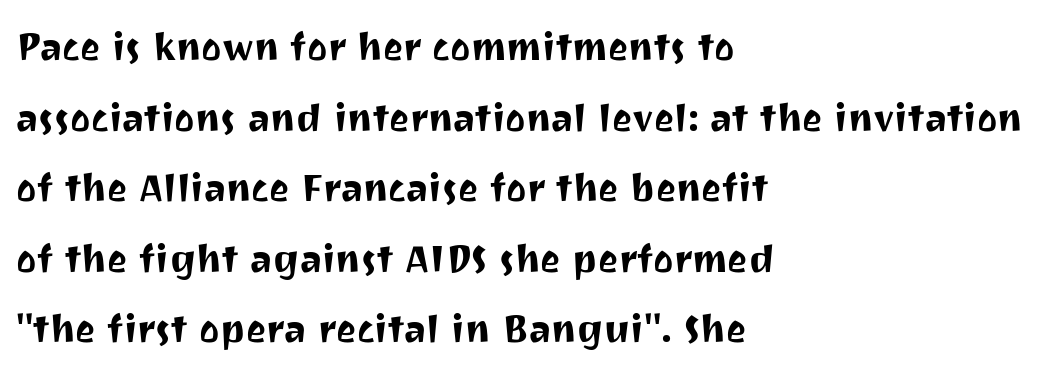
Q: Is the text italic (slanted)? A: No, it is upright.
Q: Is the typeface a serif or a sans-serif typeface? A: Sans-serif.
Q: Is the text underlined? A: No.
Q: How is the paragraph aligned? A: Left-aligned.
Q: Is the spacing between letters normal or unusually wide? A: Normal.
Q: Is the spacing between lines tight, normal or loose? A: Normal.
Q: Width (condensed, normal, or wide)? A: Normal.
Q: Stroke contrast? A: Medium.
Q: x-height? A: Medium.
Q: Monospaced? A: No.
